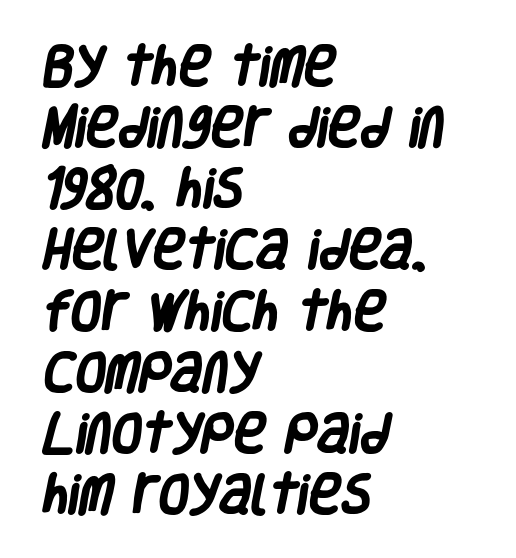
{"serif": "no", "bold": "yes", "weight": "heavy", "width": "condensed", "stroke_contrast": "low", "x_height": "large", "monospaced": "no", "underline": "no", "align": "left", "line_spacing": "normal", "line_spacing_ratio": 1.39, "letter_spacing": "normal", "letter_spacing_em": 0.0, "glyph_px": 44}
